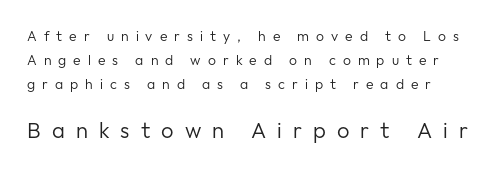
Q: Is the text bold? A: No.
Q: Is the text italic (slanted)? A: No, it is upright.
Q: Is the text underlined? A: No.
Q: Is the spacing between letters normal or unusually wide? A: Unusually wide.
Q: Which block of text is set in a larger size, the first (top) or the second (bottom)? A: The second (bottom) one.
